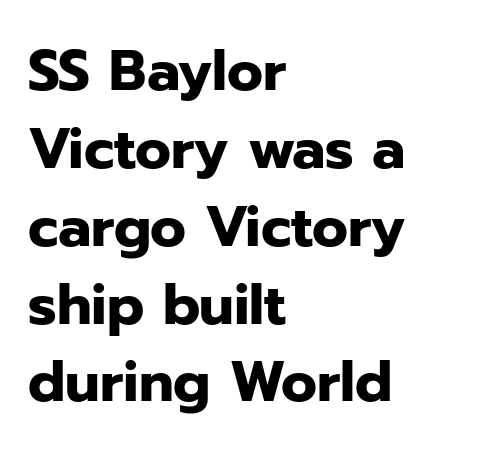
Words appear dense and cohesive because spacing is normal. The text was rendered using a sans face with plain stroke endings. The baseline area is clear. The rendering uses a moderate line-height, typical for paragraphs.
